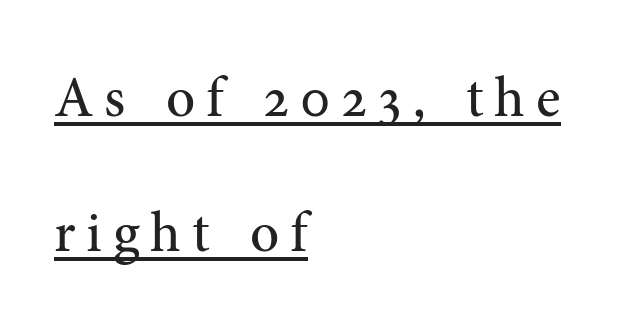
This sample is left-justified, so line endings fall wherever the words run out. This is the regular roman posture of the typeface. Regarding serifs, this sample has them. Has an underline been added? It has.
